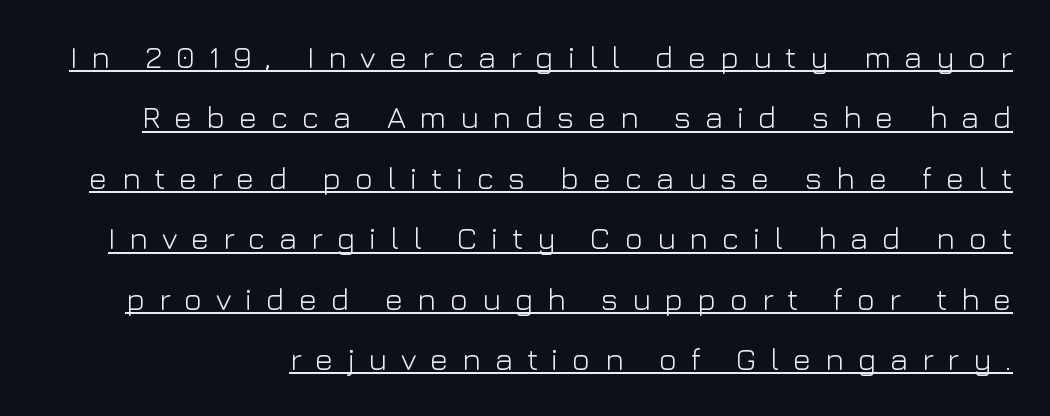
Q: Is the text bold? A: No.
Q: Is the text italic (slanted)? A: No, it is upright.
Q: Is the typeface a serif or a sans-serif typeface? A: Sans-serif.
Q: Is the text underlined? A: Yes.
Q: Is the spacing between letters normal or unusually wide? A: Unusually wide.
Q: Is the spacing between lines tight, normal or loose? A: Loose.
Q: Width (condensed, normal, or wide)? A: Normal.
Q: Stroke contrast? A: Low.
Q: x-height? A: Medium.
Q: Monospaced? A: No.
